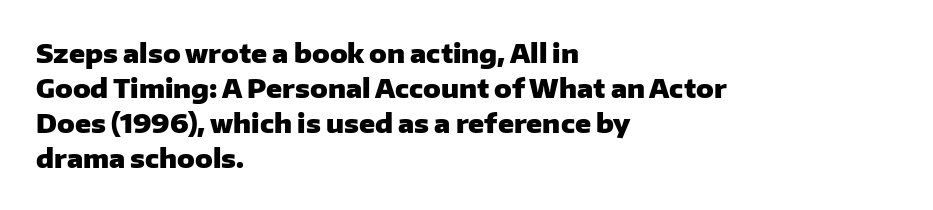
The baseline area is clear. The lines in this sample share a left origin and differ only in where they stop. The type is set solid horizontally, with unmodified tracking. Compared with typical paragraphs, the rows here are spaced about the same. Thick stems and heavy bowls — unmistakably bold. Ascenders rise straight up at ninety degrees.
